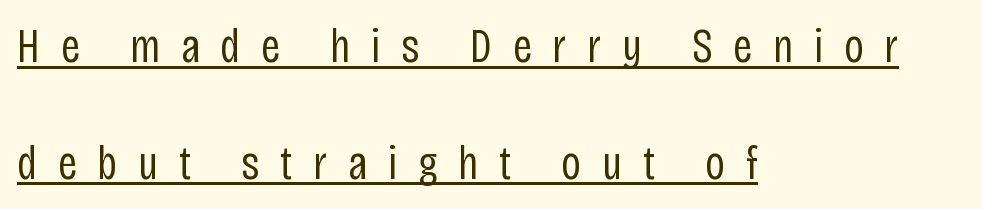
Q: Is the text bold? A: No.
Q: Is the text italic (slanted)? A: No, it is upright.
Q: Is the typeface a serif or a sans-serif typeface? A: Sans-serif.
Q: Is the text underlined? A: Yes.
Q: How is the paragraph aligned? A: Left-aligned.
Q: Is the spacing between letters normal or unusually wide? A: Unusually wide.
Q: Is the spacing between lines tight, normal or loose? A: Loose.
Q: Width (condensed, normal, or wide)? A: Condensed.
Q: Stroke contrast? A: Low.
Q: x-height? A: Large.
Q: Monospaced? A: No.
